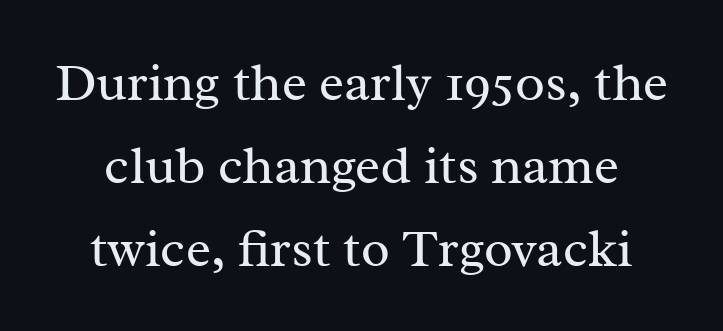
The image shows 53 px regular-weight serif type, upright; set normal line spacing (1.57x), normal letter spacing, not underlined; medium stroke contrast and a medium x-height.
